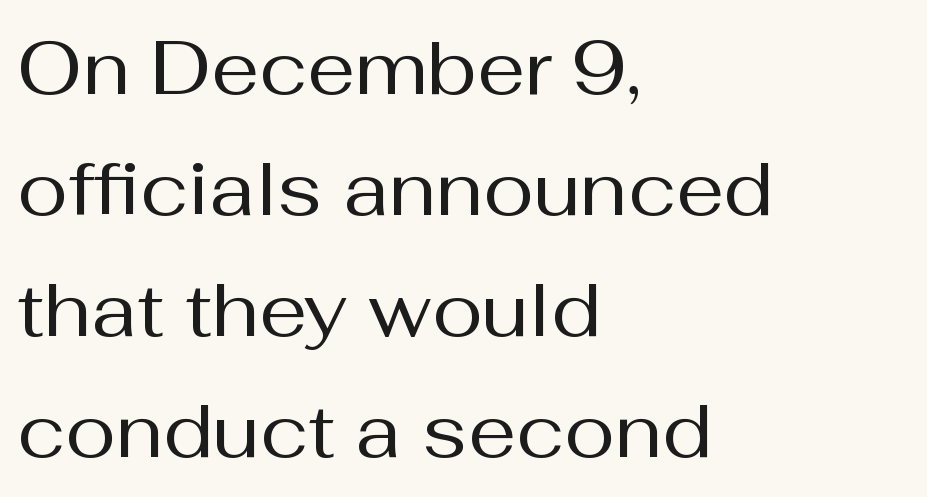
The image shows 76 px regular-weight sans-serif type, upright; set left-aligned, normal line spacing (1.59x), normal letter spacing, not underlined; medium stroke contrast and a medium x-height.
